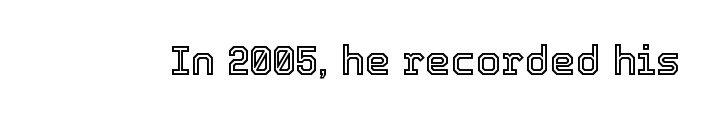
Q: Is the text italic (slanted)? A: No, it is upright.
Q: Is the text underlined? A: No.
Q: Is the spacing between letters normal or unusually wide? A: Normal.
Q: Width (condensed, normal, or wide)? A: Normal.
Q: x-height? A: Medium.
Q: Monospaced? A: No.
